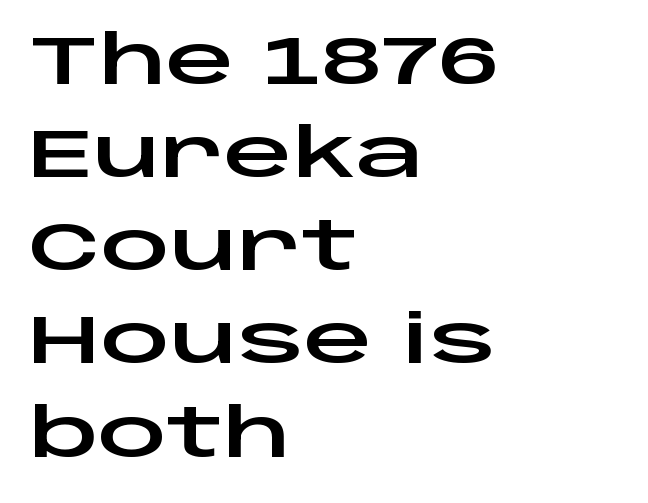
The image shows 68 px wide sans-serif type, upright; set left-aligned, normal line spacing (1.37x), normal letter spacing, not underlined; low stroke contrast and a large x-height.
